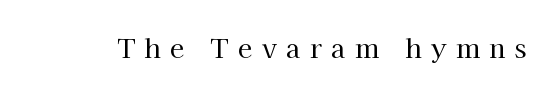
Q: Is the text bold? A: No.
Q: Is the text italic (slanted)? A: No, it is upright.
Q: Is the text underlined? A: No.
Q: Is the spacing between letters normal or unusually wide? A: Unusually wide.
